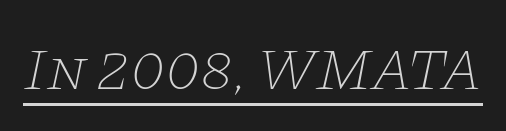
Q: Is the text bold? A: No.
Q: Is the text italic (slanted)? A: Yes, it leans right by about 11 degrees.
Q: Is the typeface a serif or a sans-serif typeface? A: Serif.
Q: Is the text underlined? A: Yes.
Q: Is the spacing between letters normal or unusually wide? A: Normal.
Q: Width (condensed, normal, or wide)? A: Wide.
Q: Stroke contrast? A: Low.
Q: x-height? A: Large.
Q: Monospaced? A: No.
